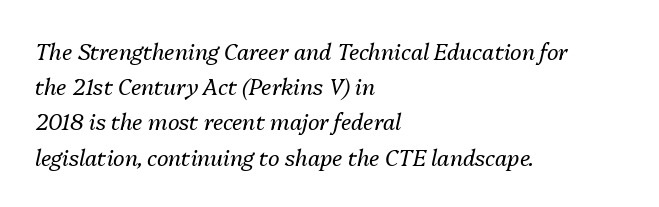
If you drew a line through each stem, it would be angled. The lines are quadded left. The rendering uses a moderate line-height, typical for paragraphs. No chunkiness to these letters — they're not bold.
